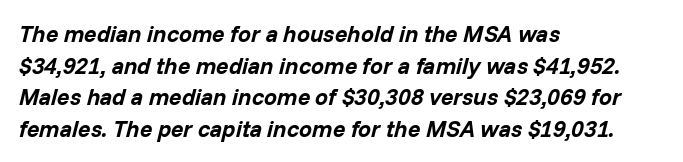
{"italic": "yes", "lean": "right", "slant_degrees": 14, "bold": "yes", "underline": "no", "align": "left", "line_spacing": "normal", "line_spacing_ratio": 1.37, "letter_spacing": "normal", "letter_spacing_em": 0.0, "glyph_px": 23}
